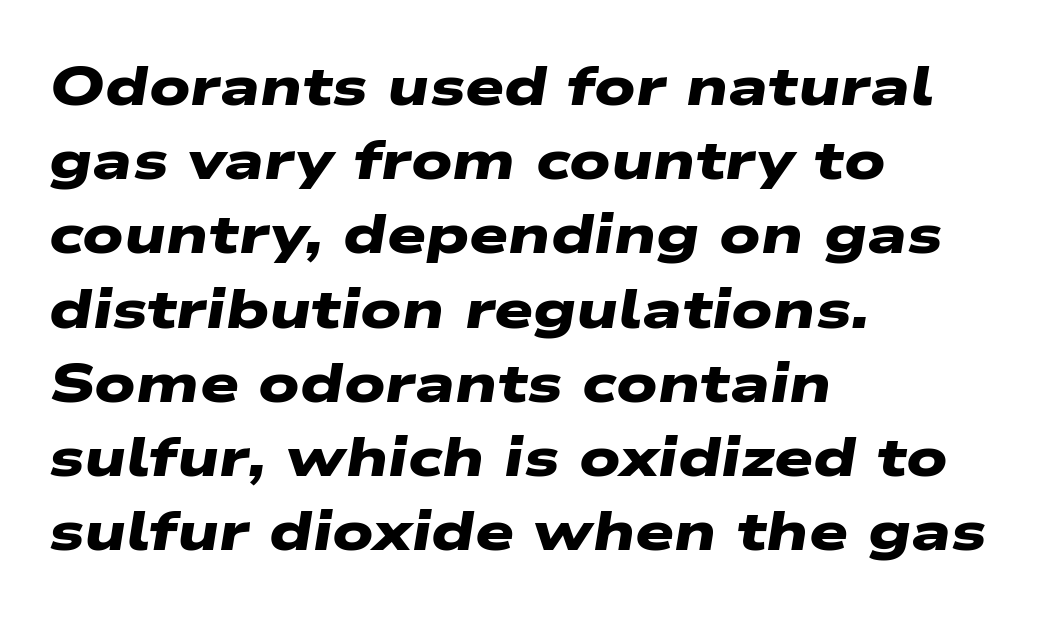
The image shows 55 px heavy, wide sans-serif type; set left-aligned, normal line spacing (1.35x), normal letter spacing, not underlined; low stroke contrast and a medium x-height.
